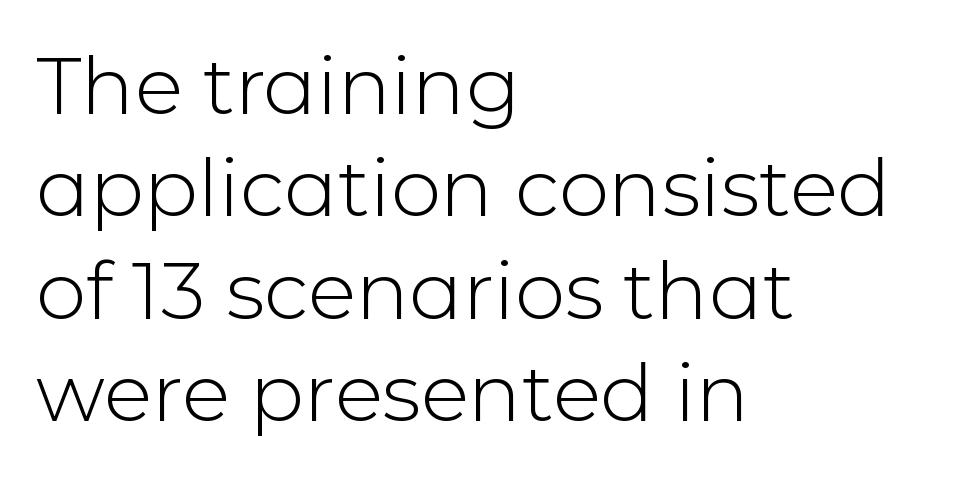
{"serif": "no", "italic": "no", "bold": "no", "weight": "light", "width": "normal", "stroke_contrast": "low", "x_height": "medium", "monospaced": "no", "underline": "no", "align": "left", "line_spacing": "normal", "line_spacing_ratio": 1.28, "letter_spacing": "normal", "letter_spacing_em": 0.0, "glyph_px": 80}
